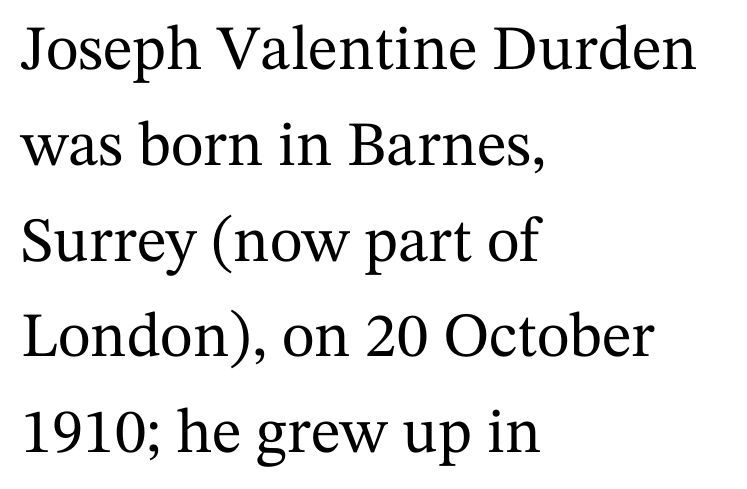
In terms of letterform style, serifs are clearly present. Each new line begins a customary step beneath the previous one. This is roman type, the default non-slanted kind. The face used here is rendered with its standard letterfit. The paragraph shown leans on its left margin. Descender tails drop into unmarked territory.
